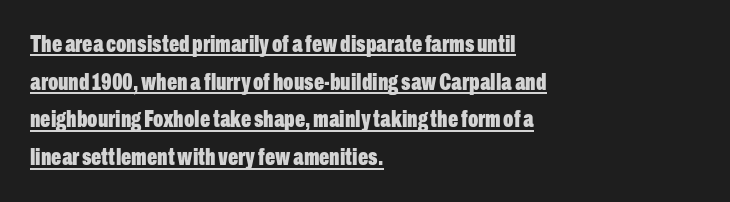
Q: Is the text bold? A: Yes.
Q: Is the text italic (slanted)? A: No, it is upright.
Q: Is the text underlined? A: Yes.
Q: How is the paragraph aligned? A: Left-aligned.
Q: Is the spacing between letters normal or unusually wide? A: Normal.
Q: Is the spacing between lines tight, normal or loose? A: Normal.
